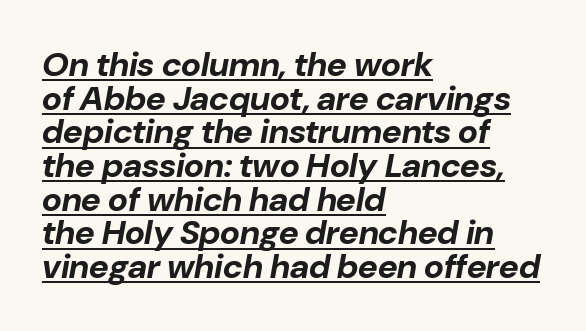
Notice how thick the strokes are: this is what a full bold looks like. The lettering tilts uniformly, giving the passage an italic look. Nothing unusual about the tracking: characters are spaced as the font intends. Notice how the passage keeps a crisp vertical edge on the left only. The typesetter has applied underlining to the passage shown. Looks like regular typesetting: each glyph gets only the width it needs.
